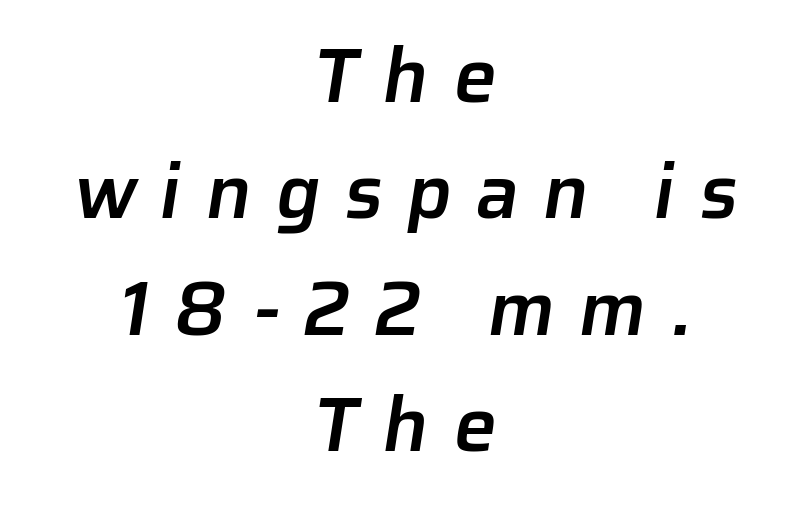
Q: Is the text bold? A: Semi-bold.
Q: Is the typeface a serif or a sans-serif typeface? A: Sans-serif.
Q: Is the text underlined? A: No.
Q: How is the paragraph aligned? A: Centered.
Q: Is the spacing between letters normal or unusually wide? A: Unusually wide.
Q: Is the spacing between lines tight, normal or loose? A: Normal.
Q: Width (condensed, normal, or wide)? A: Normal.
Q: Stroke contrast? A: Low.
Q: x-height? A: Medium.
Q: Monospaced? A: No.
